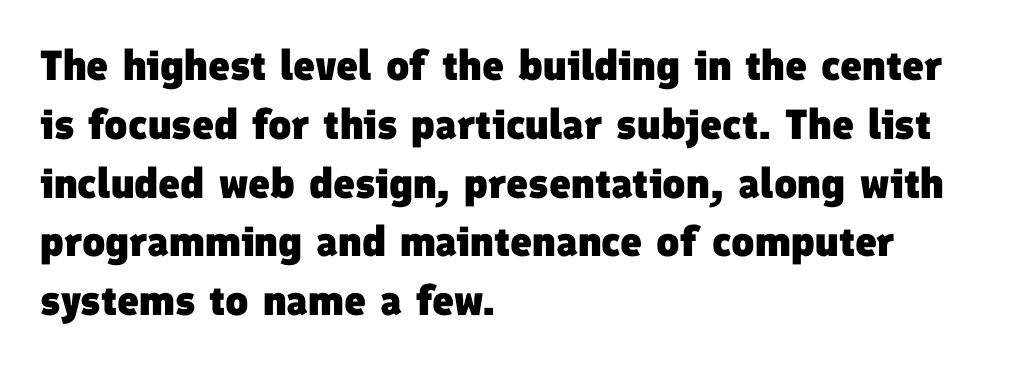
{"serif": "no", "bold": "yes", "weight": "heavy", "width": "normal", "stroke_contrast": "low", "x_height": "medium", "monospaced": "no", "underline": "no", "align": "left", "line_spacing": "normal", "line_spacing_ratio": 1.4, "letter_spacing": "normal", "letter_spacing_em": 0.0, "glyph_px": 42}
